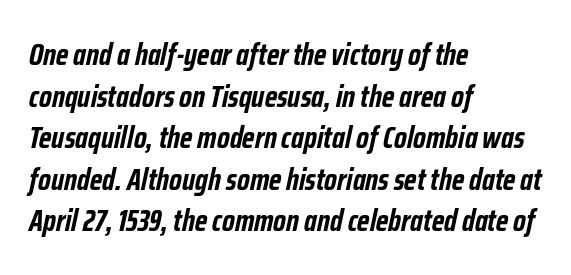
{"italic": "yes", "lean": "right", "slant_degrees": 12, "bold": "yes", "weight": "semibold", "width": "condensed", "stroke_contrast": "low", "x_height": "medium", "monospaced": "no", "underline": "no", "align": "left", "line_spacing": "normal", "line_spacing_ratio": 1.34, "letter_spacing": "normal", "letter_spacing_em": 0.0, "glyph_px": 31}
